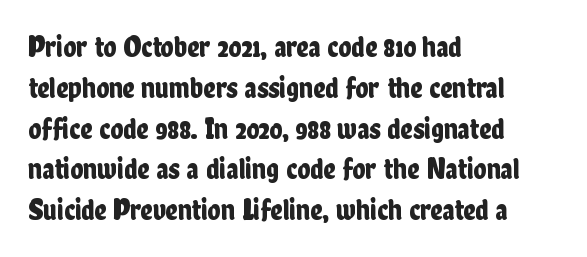
Q: Is the text italic (slanted)? A: No, it is upright.
Q: Is the typeface a serif or a sans-serif typeface? A: Sans-serif.
Q: Is the text underlined? A: No.
Q: How is the paragraph aligned? A: Left-aligned.
Q: Is the spacing between letters normal or unusually wide? A: Normal.
Q: Is the spacing between lines tight, normal or loose? A: Normal.
Q: Width (condensed, normal, or wide)? A: Condensed.
Q: Stroke contrast? A: Low.
Q: x-height? A: Medium.
Q: Monospaced? A: No.
